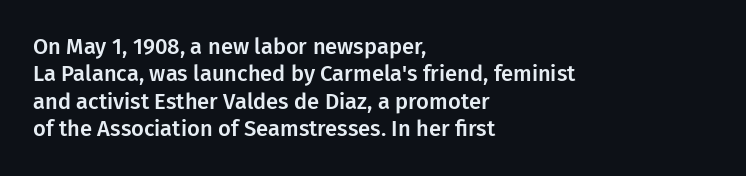
The image shows 22 px text type, upright; set left-aligned, normal line spacing (1.25x), normal letter spacing, not underlined.
